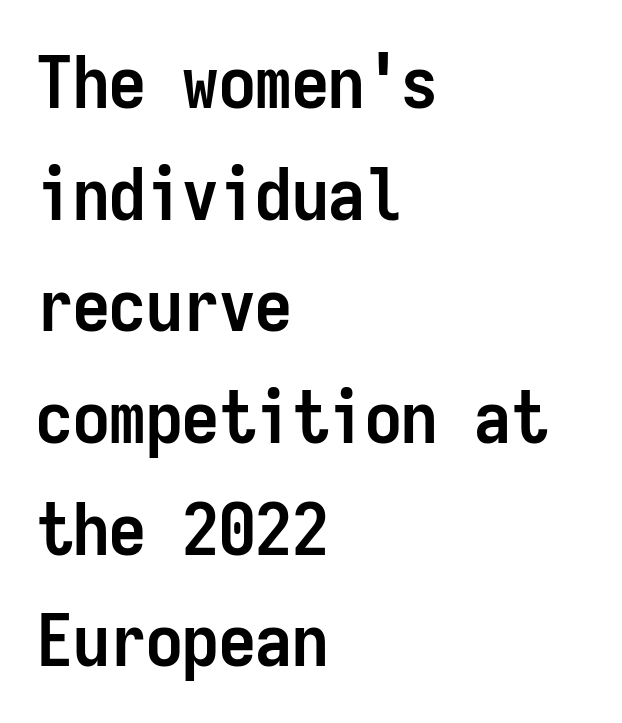
Does the copy run flush right? No — it runs flush left. The letters carry no serifs — their stems end cleanly without finishing strokes. The glyphs have the mass of a bold cut. This is the regular roman posture of the typeface.
